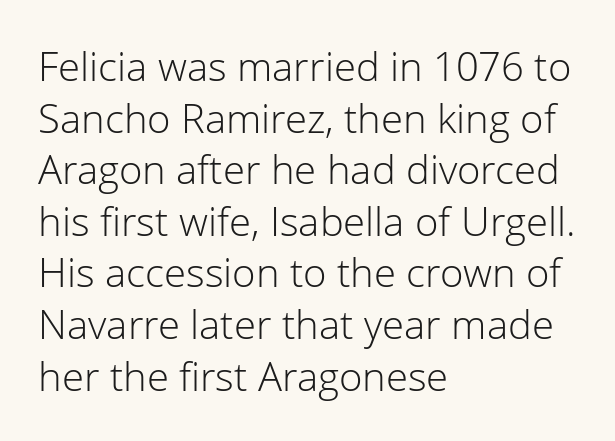
Q: Is the text bold? A: No.
Q: Is the text italic (slanted)? A: No, it is upright.
Q: Is the typeface a serif or a sans-serif typeface? A: Sans-serif.
Q: Is the text underlined? A: No.
Q: How is the paragraph aligned? A: Left-aligned.
Q: Is the spacing between letters normal or unusually wide? A: Normal.
Q: Is the spacing between lines tight, normal or loose? A: Normal.
Q: Width (condensed, normal, or wide)? A: Normal.
Q: Stroke contrast? A: Low.
Q: x-height? A: Medium.
Q: Monospaced? A: No.
